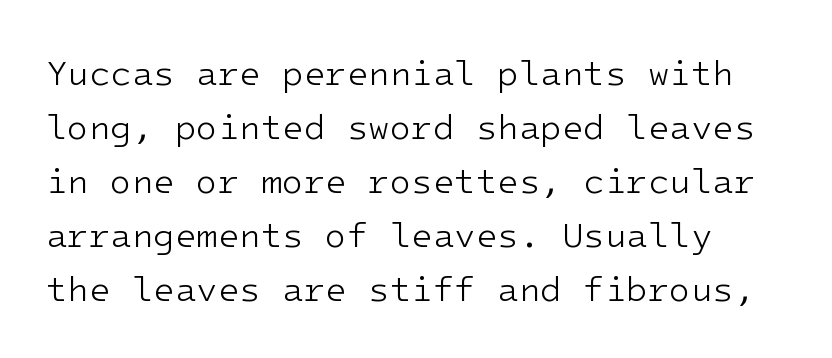
Does the type have serifs? No, each stem ends abruptly. The line-height multiplier appears to be the usual default. Each letter, wide or thin by design, is forced into the same width here. The axis of the letterforms is exactly vertical. Look at the tracking — it's just the regular setting, nothing added. No word sits above an underline.
